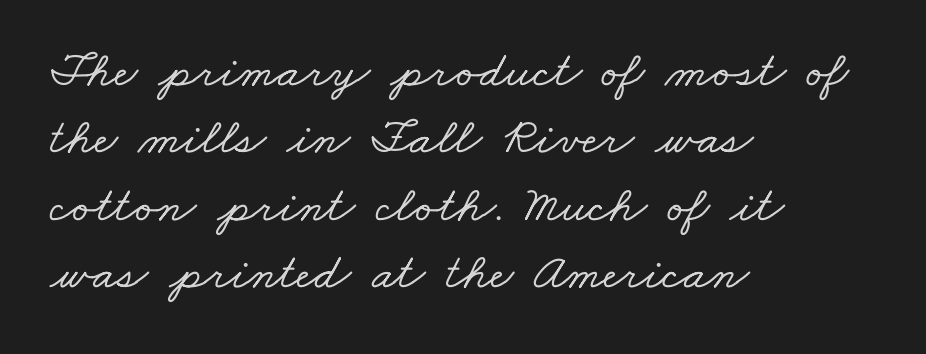
The image shows 51 px wide serif type; set left-aligned, normal line spacing (1.32x), normal letter spacing, not underlined; low stroke contrast and a small x-height.
